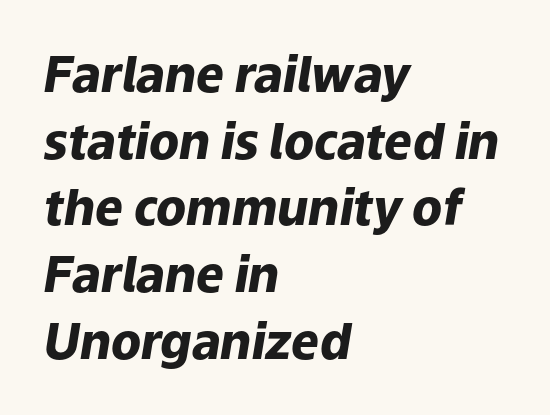
The image shows 49 px heavy type, italic (leaning right); set left-aligned, normal line spacing (1.36x), normal letter spacing, not underlined; low stroke contrast and a medium x-height.
